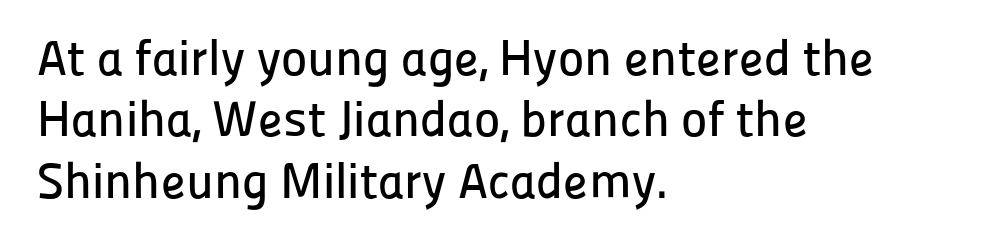
Q: Is the text italic (slanted)? A: No, it is upright.
Q: Is the typeface a serif or a sans-serif typeface? A: Sans-serif.
Q: Is the text underlined? A: No.
Q: How is the paragraph aligned? A: Left-aligned.
Q: Is the spacing between letters normal or unusually wide? A: Normal.
Q: Width (condensed, normal, or wide)? A: Normal.
Q: Stroke contrast? A: Low.
Q: x-height? A: Medium.
Q: Monospaced? A: No.
